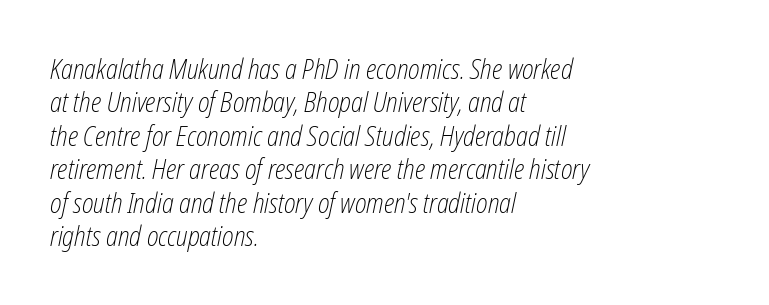
The image shows 27 px text type, italic (leaning right); set left-aligned, line spacing 1.24x, normal letter spacing, not underlined.
